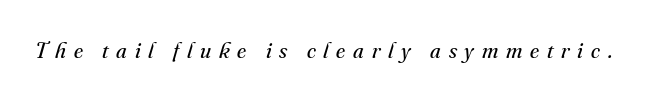
Compared with a typical body face, this is equally light or lighter still. Tracking here is generous; glyphs stand well apart from one another. Tall strokes in this sample are angled rather than plumb. Beneath every word, the page is bare.
